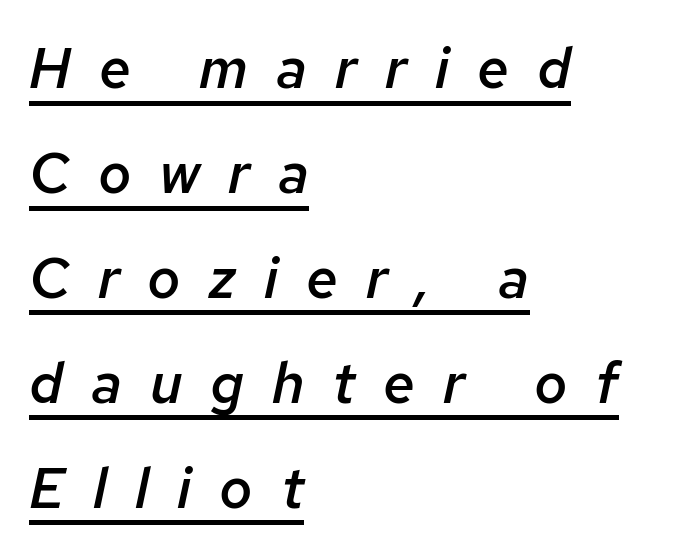
Q: Is the text bold? A: Semi-bold.
Q: Is the text italic (slanted)? A: Yes, it leans right by about 12 degrees.
Q: Is the text underlined? A: Yes.
Q: How is the paragraph aligned? A: Left-aligned.
Q: Is the spacing between letters normal or unusually wide? A: Unusually wide.
Q: Width (condensed, normal, or wide)? A: Normal.
Q: Stroke contrast? A: Low.
Q: x-height? A: Medium.
Q: Monospaced? A: No.
